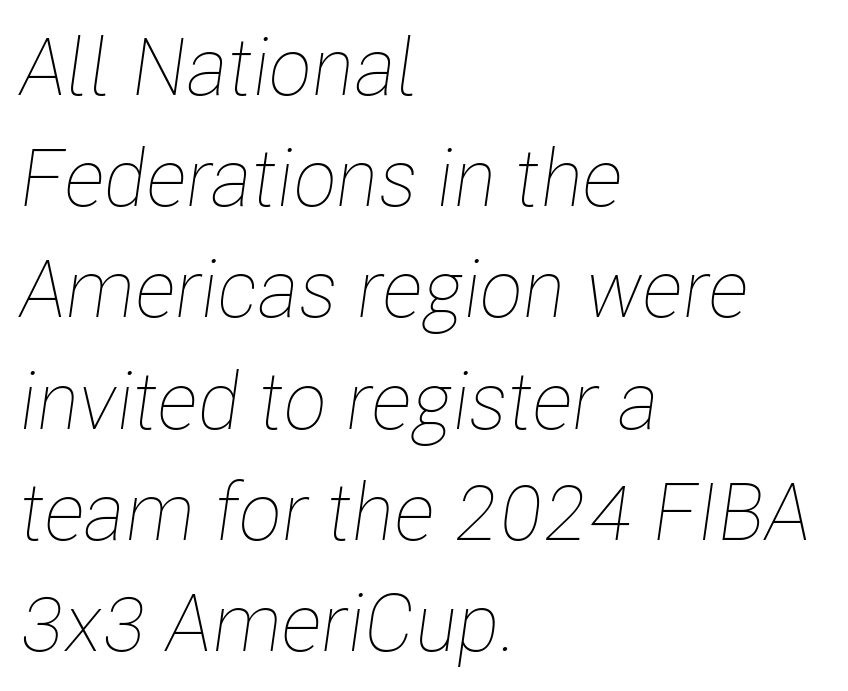
{"italic": "yes", "lean": "right", "slant_degrees": 8, "bold": "no", "weight": "thin", "width": "condensed", "stroke_contrast": "low", "x_height": "medium", "monospaced": "no", "underline": "no", "align": "left", "line_spacing": "normal", "line_spacing_ratio": 1.39, "letter_spacing": "normal", "letter_spacing_em": 0.0, "glyph_px": 80}
